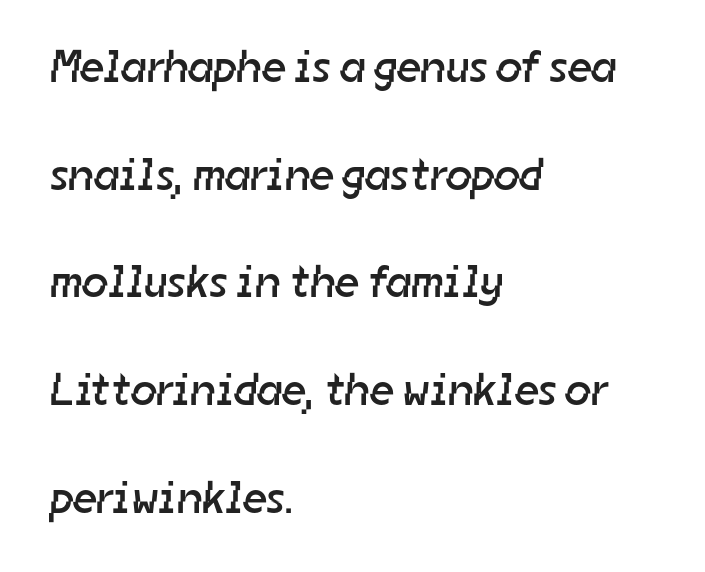
The image shows 46 px regular-weight sans-serif type; set left-aligned, loose line spacing (2.34x), normal letter spacing, not underlined; low stroke contrast and a medium x-height.
